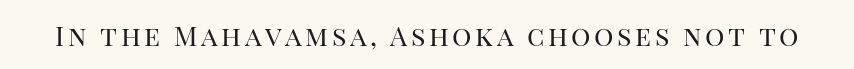
The image shows 27 px text type, upright; set not underlined.
